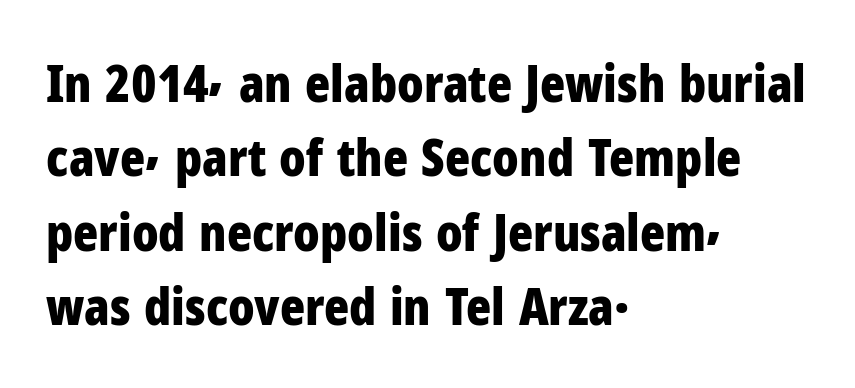
The image shows 52 px bold, condensed sans-serif type, upright; set left-aligned, normal line spacing (1.43x), normal letter spacing, not underlined; low stroke contrast and a medium x-height.
